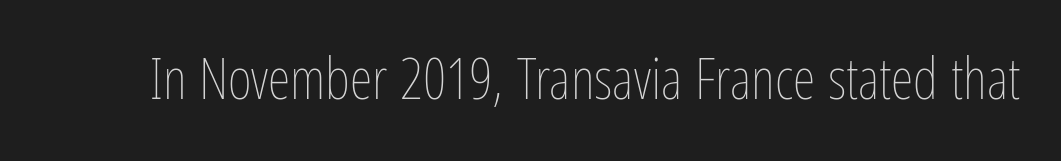
The image shows 58 px thin, condensed type, upright; set normal letter spacing, not underlined; low stroke contrast and a medium x-height.
